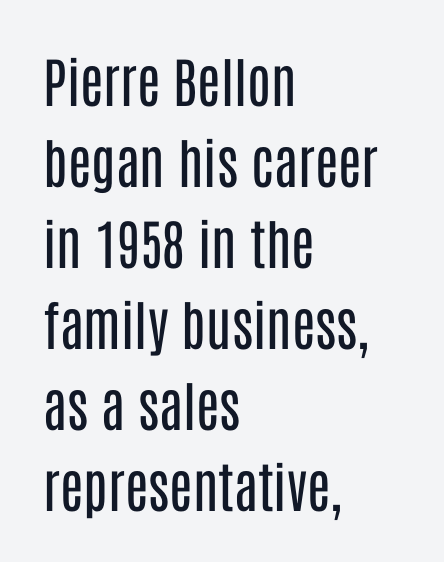
The image shows 54 px regular-weight, condensed sans-serif type, upright; set left-aligned, normal line spacing (1.5x), normal letter spacing, not underlined; low stroke contrast and a large x-height.
